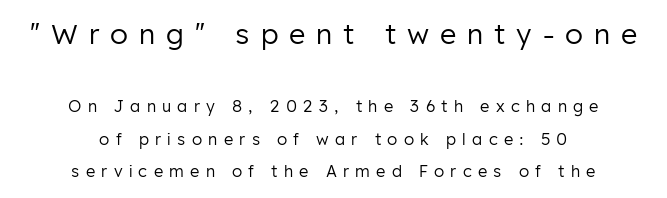
The image shows 28 px regular-weight sans-serif type, upright; set centered, loose line spacing (2.05x), unusually wide letter spacing (+0.39 em), not underlined; the first (top) block is 1.75x larger; low stroke contrast and a medium x-height.
